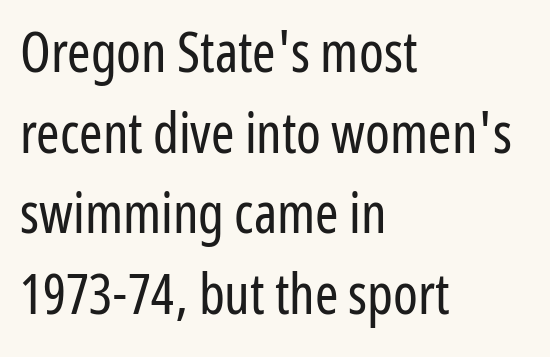
Underline: absent. Do the characters align in a grid? No, the font is proportional. This sample uses an upright cut, with every glyph sitting square on the baseline. Successive baselines arrive at the customary interval.
